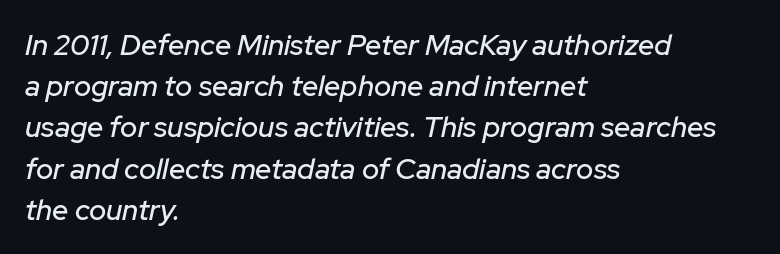
{"italic": "yes", "lean": "right", "slant_degrees": 12, "width": "normal", "stroke_contrast": "low", "x_height": "medium", "monospaced": "no", "underline": "no", "align": "left", "line_spacing": "normal", "line_spacing_ratio": 1.42, "letter_spacing": "normal", "letter_spacing_em": 0.0, "glyph_px": 29}
